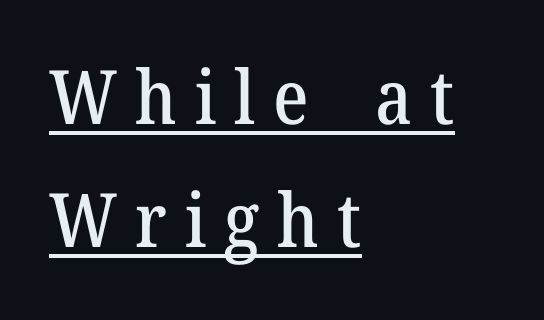
{"serif": "yes", "italic": "no", "width": "normal", "stroke_contrast": "medium", "x_height": "medium", "monospaced": "no", "underline": "yes", "align": "left", "line_spacing": "normal", "line_spacing_ratio": 1.64, "letter_spacing": "wide", "letter_spacing_em": 0.24, "glyph_px": 75}
